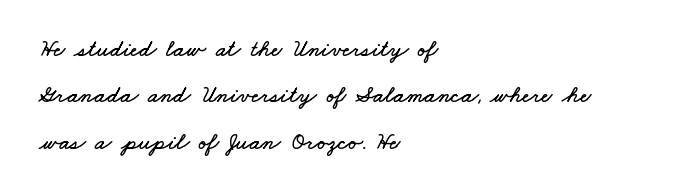
The image shows 24 px text type; set left-aligned, loose line spacing (1.93x), normal letter spacing, not underlined.
